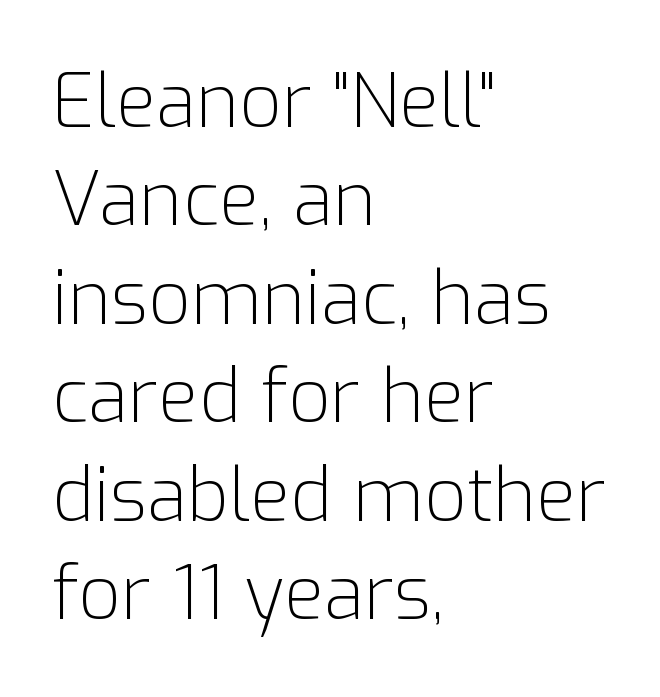
The image shows 74 px light sans-serif type, upright; set left-aligned, normal line spacing (1.33x), normal letter spacing, not underlined; low stroke contrast and a medium x-height.
